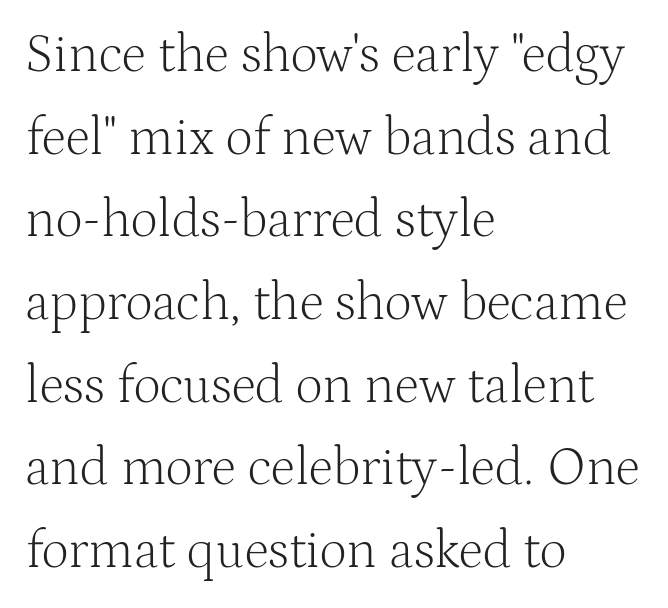
Q: Is the text bold? A: No.
Q: Is the text italic (slanted)? A: No, it is upright.
Q: Is the typeface a serif or a sans-serif typeface? A: Serif.
Q: Is the text underlined? A: No.
Q: How is the paragraph aligned? A: Left-aligned.
Q: Is the spacing between letters normal or unusually wide? A: Normal.
Q: Is the spacing between lines tight, normal or loose? A: Normal.
Q: Width (condensed, normal, or wide)? A: Normal.
Q: Stroke contrast? A: Medium.
Q: x-height? A: Medium.
Q: Monospaced? A: No.
